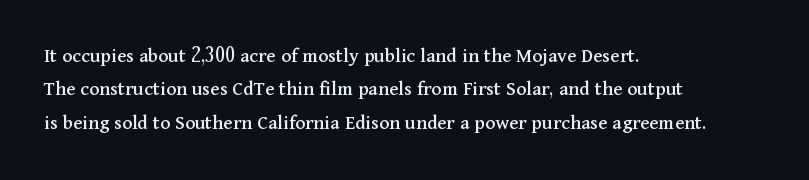
The image shows 21 px text type, upright; set left-aligned, normal line spacing (1.59x), normal letter spacing, not underlined.
